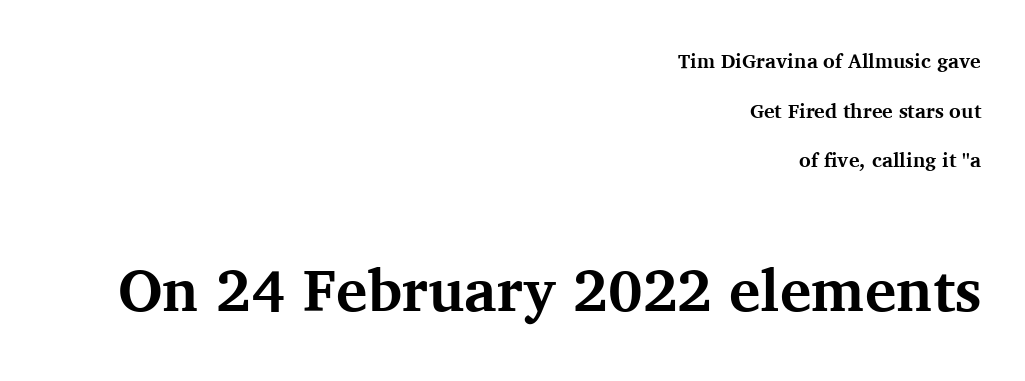
{"serif": "yes", "italic": "no", "bold": "yes", "weight": "bold", "width": "normal", "stroke_contrast": "medium", "x_height": "medium", "monospaced": "no", "underline": "no", "align": "right", "line_spacing": "loose", "line_spacing_ratio": 2.48, "letter_spacing": "normal", "letter_spacing_em": 0.0, "larger_block": "second", "size_ratio": 2.95, "glyph_px": 59}
